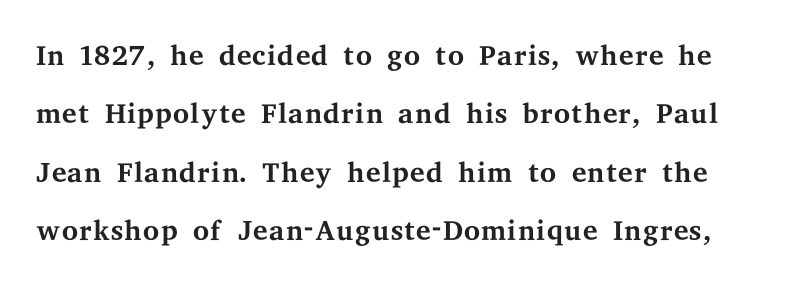
Think standard paragraph weight, or any step lighter than that. Each letter keeps its own natural width here, so spacing adapts to shape. The letters sit at their default tracking, neither squeezed nor spread. The designer left line spacing at the default. Quick note: not italic, upright. Only glyphs here, with clear space below each row.
